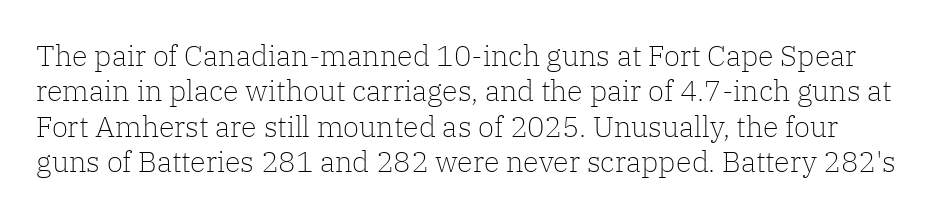
{"serif": "yes", "italic": "no", "bold": "no", "weight": "light", "width": "normal", "stroke_contrast": "low", "x_height": "medium", "monospaced": "no", "underline": "no", "line_spacing_ratio": 1.22, "letter_spacing": "normal", "letter_spacing_em": 0.0, "glyph_px": 29}
